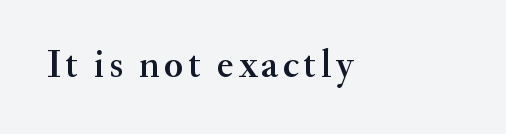
Q: Is the text italic (slanted)? A: No, it is upright.
Q: Is the typeface a serif or a sans-serif typeface? A: Serif.
Q: Is the text underlined? A: No.
Q: How is the paragraph aligned? A: Left-aligned.
Q: Width (condensed, normal, or wide)? A: Normal.
Q: Stroke contrast? A: Medium.
Q: x-height? A: Small.
Q: Monospaced? A: No.
